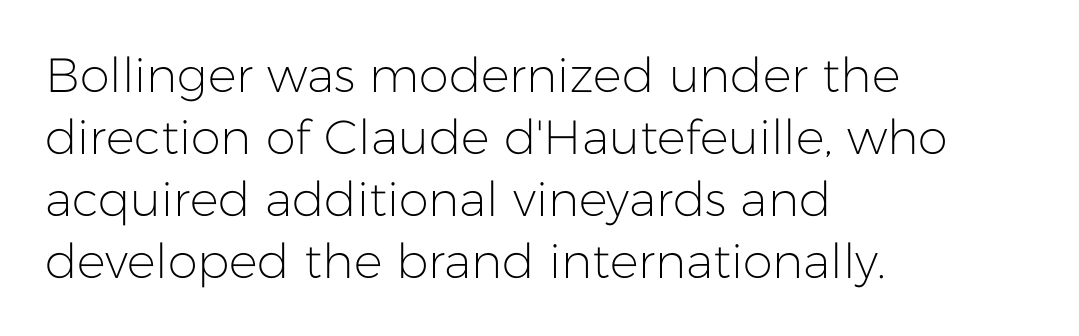
{"serif": "no", "italic": "no", "bold": "no", "weight": "light", "width": "normal", "stroke_contrast": "low", "x_height": "medium", "monospaced": "no", "underline": "no", "align": "left", "line_spacing": "normal", "line_spacing_ratio": 1.29, "letter_spacing": "normal", "letter_spacing_em": 0.0, "glyph_px": 48}
